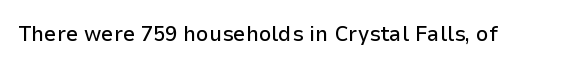
Q: Is the text italic (slanted)? A: No, it is upright.
Q: Is the text underlined? A: No.
Q: Is the spacing between letters normal or unusually wide? A: Normal.
